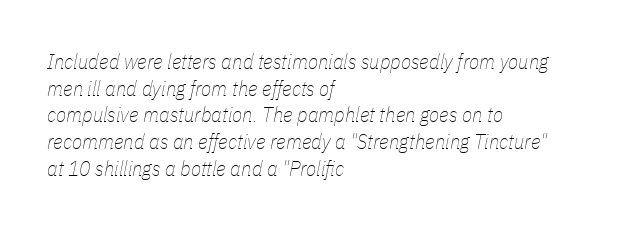
Descender tails drop into unmarked territory. The lines in this sample share a left origin and differ only in where they stop. The letters are slanted; this is an italic face. Evenly set lines give the paragraph a standard silhouette.
